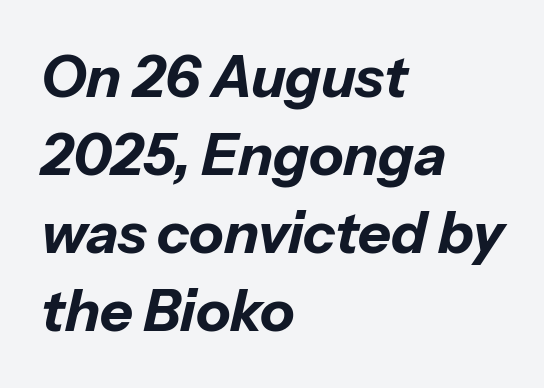
The image shows 57 px bold type, italic (leaning right); set left-aligned, normal line spacing (1.37x), normal letter spacing, not underlined; low stroke contrast and a medium x-height.
